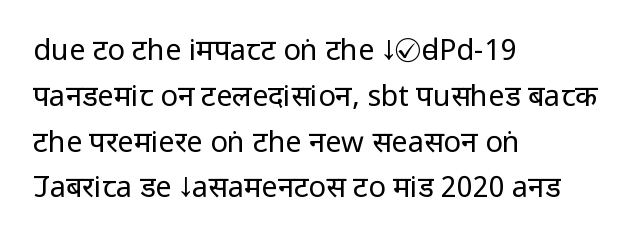
The image shows 29 px regular-weight, condensed sans-serif type, upright; set left-aligned, normal line spacing (1.58x), normal letter spacing, not underlined; low stroke contrast and a large x-height.
